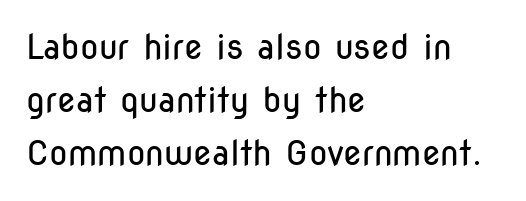
Visually the block forms a straight wall on the left and a jagged coastline on the right. Notice how descenders clear the ascenders below comfortably — that's standard leading. Note the varied advance widths — an 'i' is clearly narrower than an 'm'. In terms of letterspacing, this is plain default setting. Is the type heavy? It reads as light-to-regular instead. Type without underlining.
